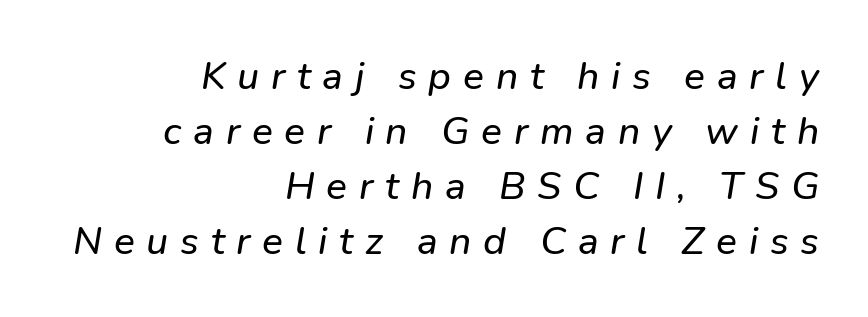
The image shows 39 px sans-serif type; set right-aligned, normal line spacing (1.41x), unusually wide letter spacing (+0.3 em), not underlined; low stroke contrast and a medium x-height.
